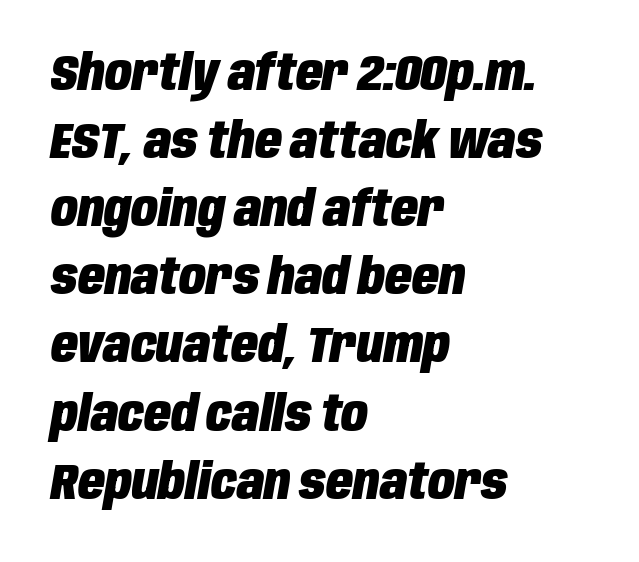
How would I describe the line gaps? Plain and ordinary. This sample has the flowing, uneven cadence of proportional lettering. Anything drawn beneath the words? Only blank space. Caption: bold face, heavy strokes.
